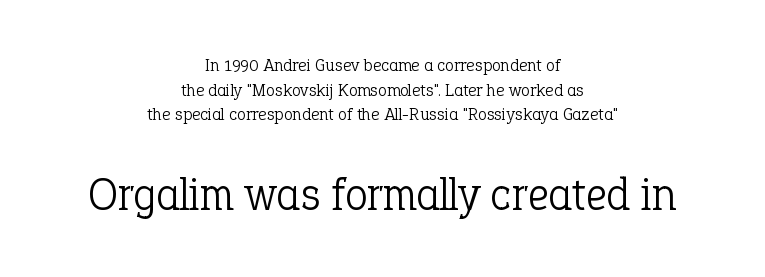
Q: Is the text bold? A: No.
Q: Is the text italic (slanted)? A: No, it is upright.
Q: Is the typeface a serif or a sans-serif typeface? A: Serif.
Q: Is the text underlined? A: No.
Q: How is the paragraph aligned? A: Centered.
Q: Is the spacing between letters normal or unusually wide? A: Normal.
Q: Is the spacing between lines tight, normal or loose? A: Normal.
Q: Which block of text is set in a larger size, the first (top) or the second (bottom)? A: The second (bottom) one.
Q: Width (condensed, normal, or wide)? A: Normal.
Q: Stroke contrast? A: Low.
Q: x-height? A: Medium.
Q: Monospaced? A: No.
